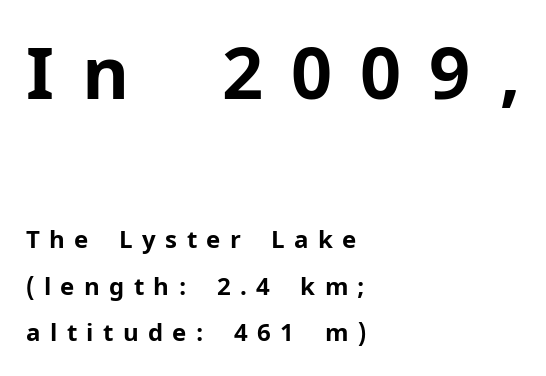
Q: Is the text bold? A: Yes.
Q: Is the text italic (slanted)? A: No, it is upright.
Q: Is the typeface a serif or a sans-serif typeface? A: Sans-serif.
Q: Is the text underlined? A: No.
Q: How is the paragraph aligned? A: Left-aligned.
Q: Is the spacing between letters normal or unusually wide? A: Unusually wide.
Q: Is the spacing between lines tight, normal or loose? A: Loose.
Q: Which block of text is set in a larger size, the first (top) or the second (bottom)? A: The first (top) one.
Q: Width (condensed, normal, or wide)? A: Normal.
Q: Stroke contrast? A: Low.
Q: x-height? A: Medium.
Q: Monospaced? A: No.
